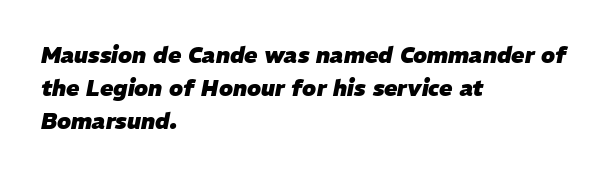
Q: Is the text bold? A: Yes.
Q: Is the text italic (slanted)? A: Yes, it leans right by about 11 degrees.
Q: Is the text underlined? A: No.
Q: How is the paragraph aligned? A: Left-aligned.
Q: Is the spacing between letters normal or unusually wide? A: Normal.
Q: Is the spacing between lines tight, normal or loose? A: Normal.
